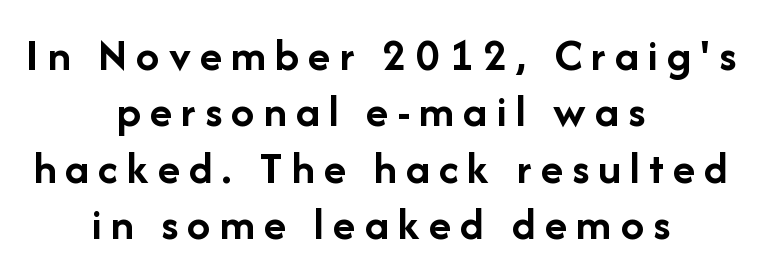
Q: Is the text bold? A: Yes.
Q: Is the text italic (slanted)? A: No, it is upright.
Q: Is the typeface a serif or a sans-serif typeface? A: Sans-serif.
Q: Is the text underlined? A: No.
Q: How is the paragraph aligned? A: Centered.
Q: Width (condensed, normal, or wide)? A: Normal.
Q: Stroke contrast? A: Low.
Q: x-height? A: Medium.
Q: Monospaced? A: No.
